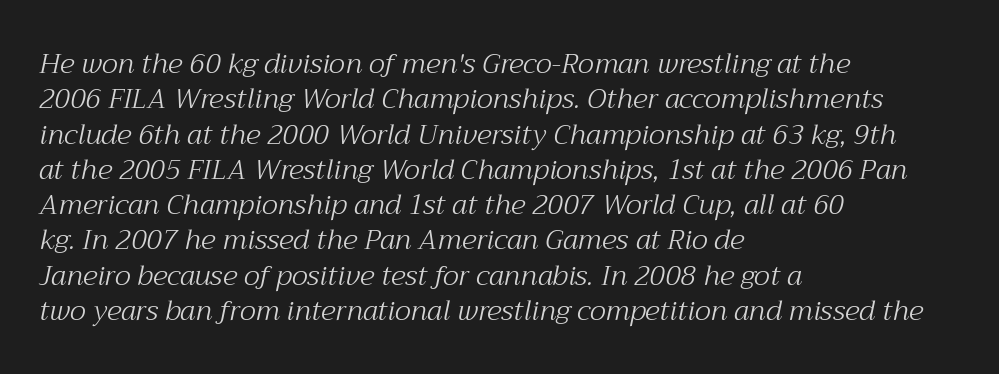
Q: Is the text bold? A: No.
Q: Is the text italic (slanted)? A: Yes, it leans right by about 12 degrees.
Q: Is the typeface a serif or a sans-serif typeface? A: Serif.
Q: Is the text underlined? A: No.
Q: How is the paragraph aligned? A: Left-aligned.
Q: Is the spacing between letters normal or unusually wide? A: Normal.
Q: Is the spacing between lines tight, normal or loose? A: Normal.
Q: Width (condensed, normal, or wide)? A: Normal.
Q: Stroke contrast? A: Medium.
Q: x-height? A: Medium.
Q: Monospaced? A: No.
